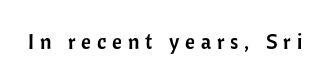
Q: Is the text italic (slanted)? A: No, it is upright.
Q: Is the text underlined? A: No.
Q: Is the spacing between letters normal or unusually wide? A: Unusually wide.
